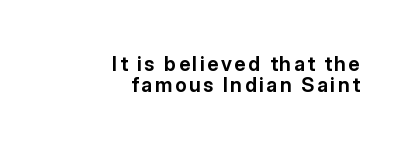
Q: Is the text bold? A: Yes.
Q: Is the text italic (slanted)? A: No, it is upright.
Q: Is the text underlined? A: No.
Q: How is the paragraph aligned? A: Right-aligned.
Q: Is the spacing between lines tight, normal or loose? A: Tight.
